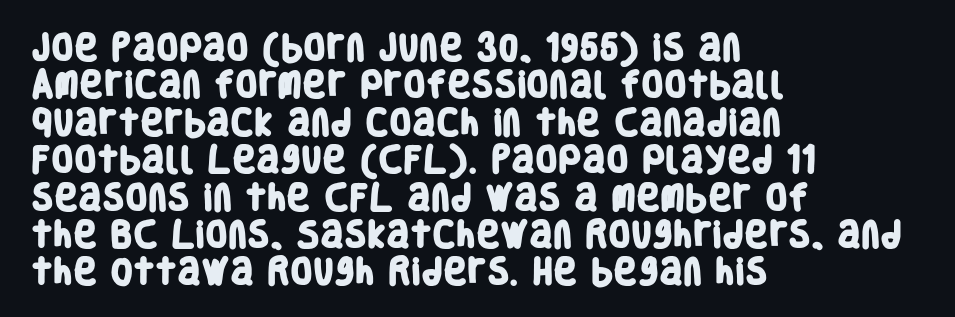
Q: Is the text bold? A: Yes.
Q: Is the typeface a serif or a sans-serif typeface? A: Sans-serif.
Q: Is the text underlined? A: No.
Q: How is the paragraph aligned? A: Left-aligned.
Q: Is the spacing between letters normal or unusually wide? A: Normal.
Q: Is the spacing between lines tight, normal or loose? A: Normal.
Q: Width (condensed, normal, or wide)? A: Condensed.
Q: Stroke contrast? A: Low.
Q: x-height? A: Large.
Q: Monospaced? A: No.
